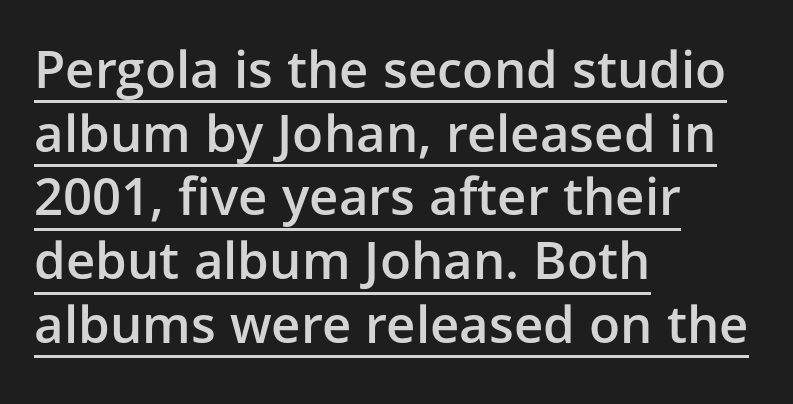
{"serif": "no", "italic": "no", "bold": "semi", "weight": "semibold", "width": "normal", "stroke_contrast": "low", "x_height": "medium", "monospaced": "no", "underline": "yes", "align": "left", "line_spacing": "normal", "line_spacing_ratio": 1.25, "letter_spacing": "normal", "letter_spacing_em": 0.0, "glyph_px": 51}
